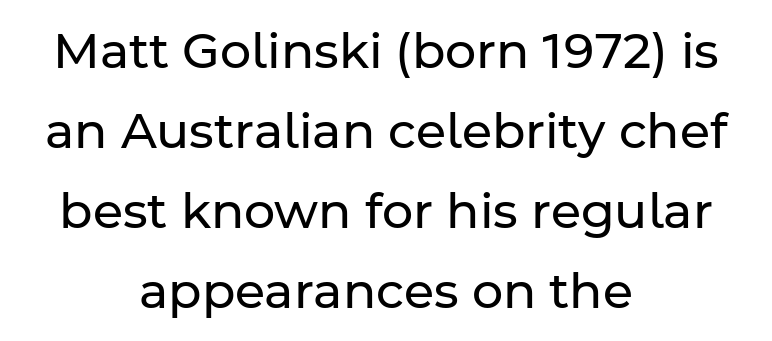
Q: Is the text bold? A: No.
Q: Is the text italic (slanted)? A: No, it is upright.
Q: Is the typeface a serif or a sans-serif typeface? A: Sans-serif.
Q: Is the text underlined? A: No.
Q: How is the paragraph aligned? A: Centered.
Q: Is the spacing between letters normal or unusually wide? A: Normal.
Q: Is the spacing between lines tight, normal or loose? A: Normal.
Q: Width (condensed, normal, or wide)? A: Normal.
Q: Stroke contrast? A: Low.
Q: x-height? A: Medium.
Q: Monospaced? A: No.
